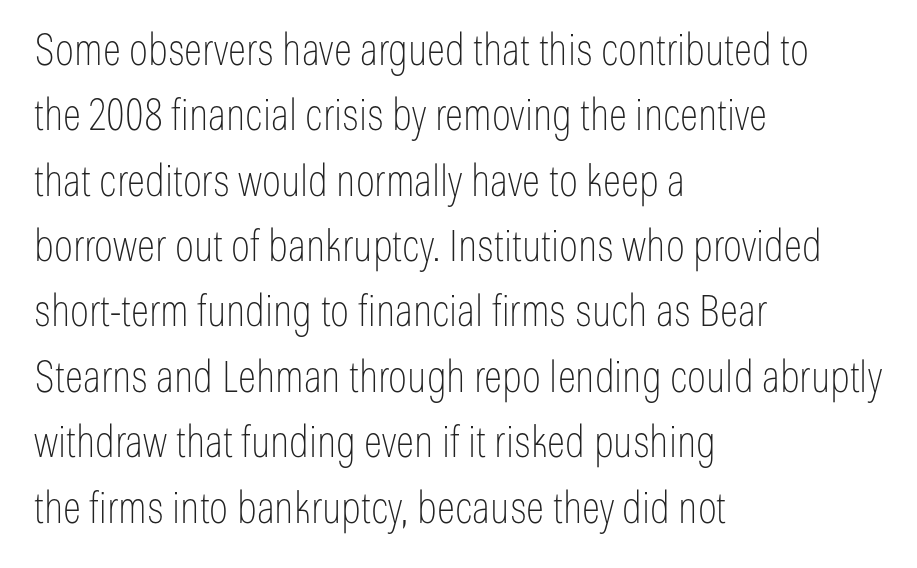
A light-to-regular cut is what we see here. Leading: standard. This rendering leaves character spacing at its baseline value. Each row of text sits above clean, open space. The rendering uses natural spacing where letterforms have individual widths.
